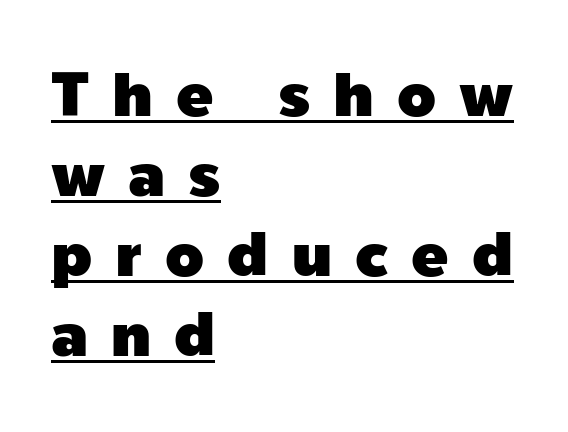
The image shows 62 px sans-serif type, upright; set left-aligned, normal line spacing (1.29x), unusually wide letter spacing (+0.37 em), underlined; a medium x-height.
